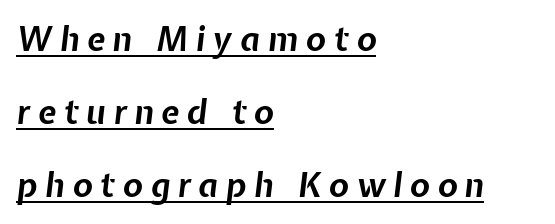
Horizontally, the lines are justified to the leading edge only. The font is running at its bold setting. Spacing between characters has been opened up far beyond the box default. Looks like someone drew a line under every word here.
